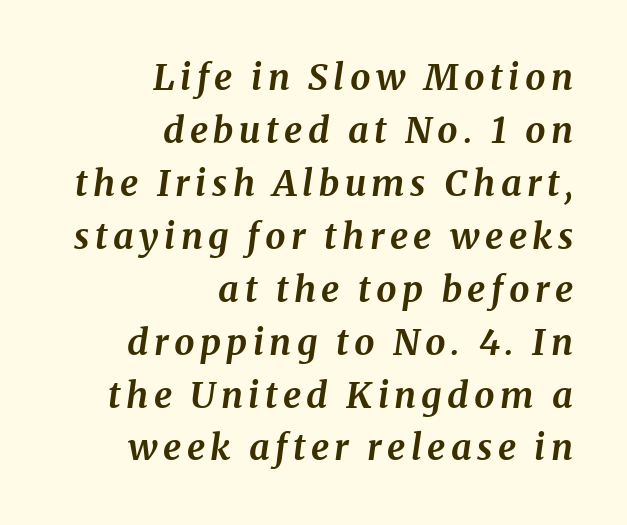
{"serif": "yes", "italic": "yes", "lean": "right", "slant_degrees": 8, "bold": "yes", "weight": "bold", "width": "normal", "stroke_contrast": "medium", "x_height": "medium", "monospaced": "no", "underline": "no", "align": "right", "line_spacing": "normal", "line_spacing_ratio": 1.47, "glyph_px": 36}
